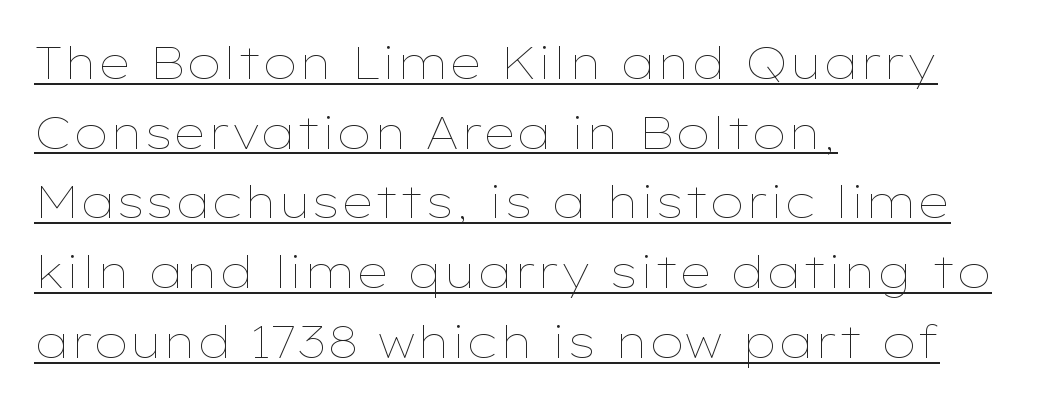
Q: Is the text bold? A: No.
Q: Is the text italic (slanted)? A: No, it is upright.
Q: Is the text underlined? A: Yes.
Q: How is the paragraph aligned? A: Left-aligned.
Q: Is the spacing between letters normal or unusually wide? A: Normal.
Q: Is the spacing between lines tight, normal or loose? A: Normal.
Q: Width (condensed, normal, or wide)? A: Wide.
Q: Stroke contrast? A: Low.
Q: x-height? A: Medium.
Q: Monospaced? A: No.
